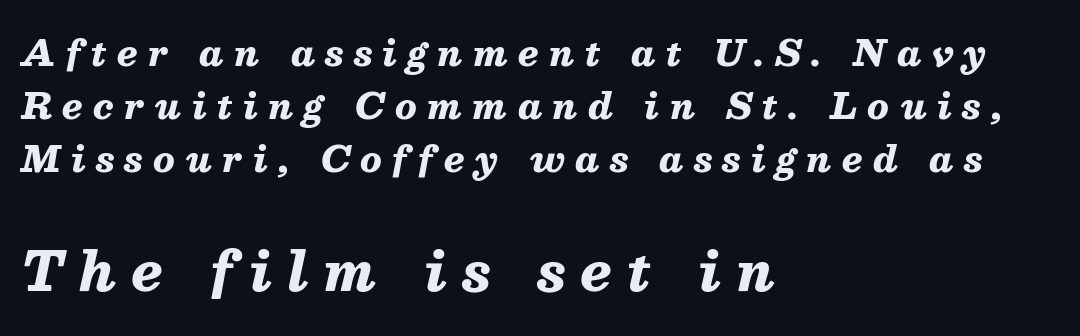
The image shows 53 px heavy type, italic (leaning right); set left-aligned, normal line spacing (1.52x), unusually wide letter spacing (+0.3 em), not underlined; the second (bottom) block is 1.51x larger; medium stroke contrast and a medium x-height.
